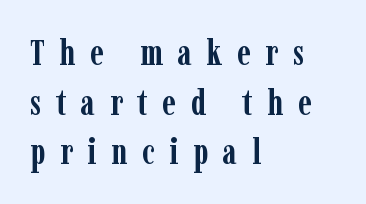
Q: Is the text bold? A: Yes.
Q: Is the text italic (slanted)? A: No, it is upright.
Q: Is the typeface a serif or a sans-serif typeface? A: Serif.
Q: Is the text underlined? A: No.
Q: How is the paragraph aligned? A: Left-aligned.
Q: Is the spacing between letters normal or unusually wide? A: Unusually wide.
Q: Is the spacing between lines tight, normal or loose? A: Normal.
Q: Width (condensed, normal, or wide)? A: Condensed.
Q: Stroke contrast? A: Low.
Q: x-height? A: Medium.
Q: Monospaced? A: No.
